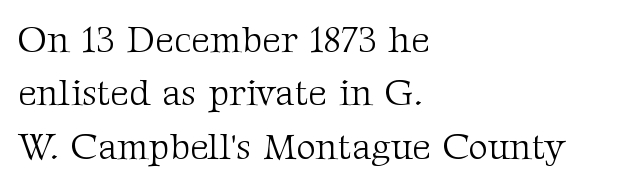
The image shows 37 px light serif type, upright; set left-aligned, normal line spacing (1.44x), normal letter spacing, not underlined; medium stroke contrast and a medium x-height.
